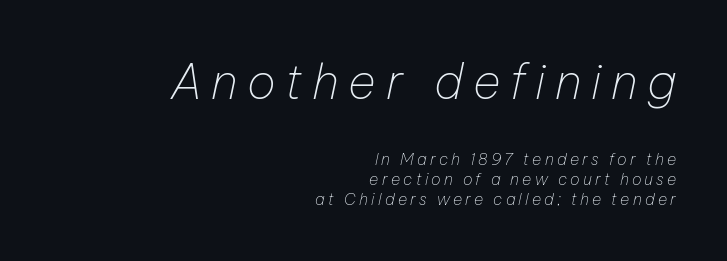
{"italic": "yes", "lean": "right", "slant_degrees": 12, "bold": "no", "weight": "thin", "width": "normal", "stroke_contrast": "low", "x_height": "medium", "monospaced": "no", "underline": "no", "align": "right", "line_spacing_ratio": 1.24, "letter_spacing": "wide", "letter_spacing_em": 0.2, "larger_block": "first", "size_ratio": 3.0, "glyph_px": 48}
